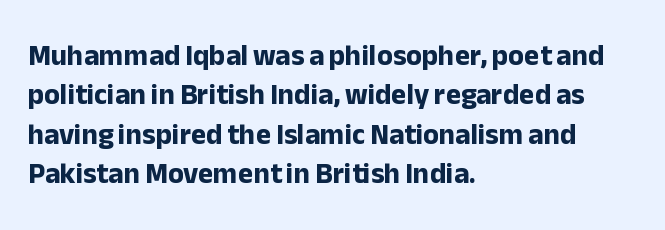
Q: Is the text bold? A: Yes.
Q: Is the text italic (slanted)? A: No, it is upright.
Q: Is the typeface a serif or a sans-serif typeface? A: Sans-serif.
Q: Is the text underlined? A: No.
Q: How is the paragraph aligned? A: Left-aligned.
Q: Is the spacing between letters normal or unusually wide? A: Normal.
Q: Is the spacing between lines tight, normal or loose? A: Normal.
Q: Width (condensed, normal, or wide)? A: Normal.
Q: Stroke contrast? A: Low.
Q: x-height? A: Medium.
Q: Monospaced? A: No.
